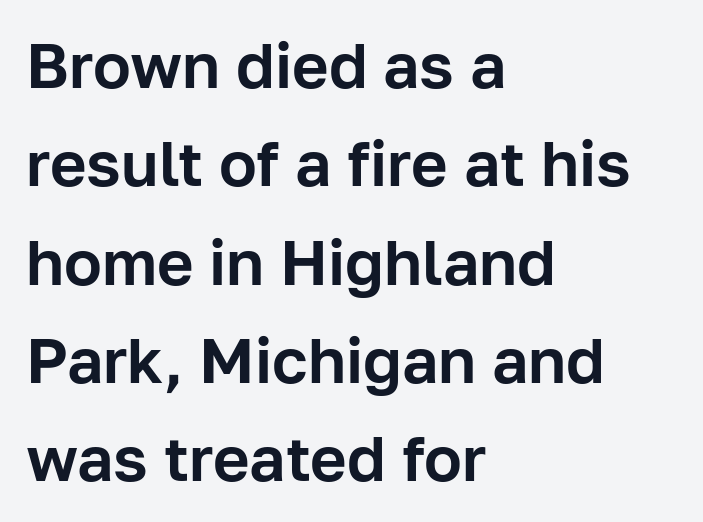
The image shows 63 px sans-serif type, upright; set left-aligned, normal line spacing (1.56x), normal letter spacing, not underlined; low stroke contrast and a medium x-height.
